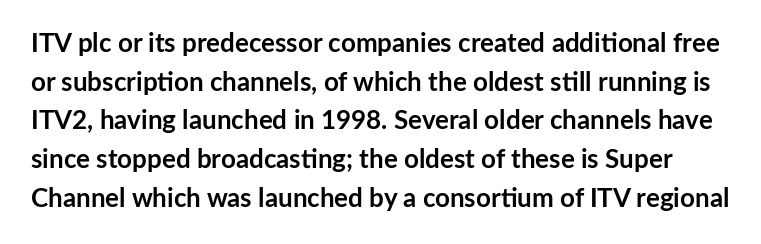
The rows are spaced the way most documents space them. In terms of letterspacing, this is plain default setting. Ascenders rise straight up at ninety degrees. The baseline area is clear. Typographic density is high because the face is bold.
